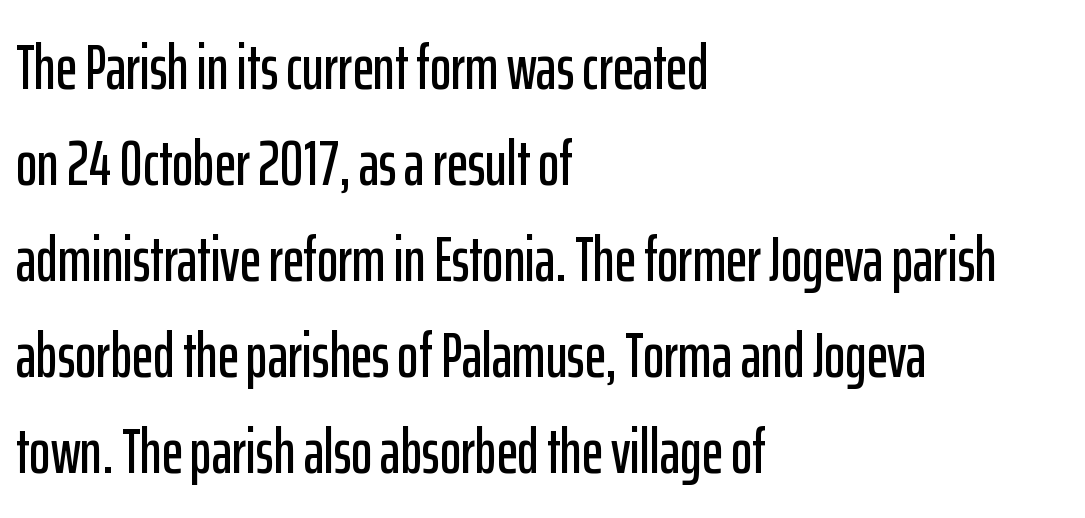
Q: Is the text italic (slanted)? A: No, it is upright.
Q: Is the typeface a serif or a sans-serif typeface? A: Sans-serif.
Q: Is the text underlined? A: No.
Q: How is the paragraph aligned? A: Left-aligned.
Q: Is the spacing between letters normal or unusually wide? A: Normal.
Q: Is the spacing between lines tight, normal or loose? A: Normal.
Q: Width (condensed, normal, or wide)? A: Condensed.
Q: Stroke contrast? A: Low.
Q: x-height? A: Medium.
Q: Monospaced? A: No.
